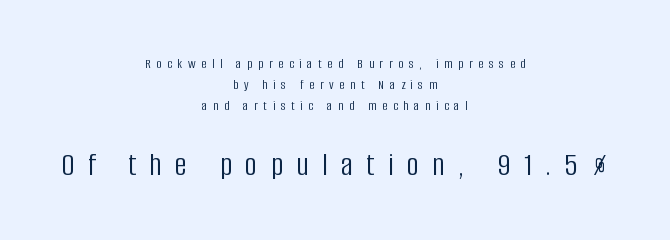
Q: Is the text bold? A: No.
Q: Is the text italic (slanted)? A: No, it is upright.
Q: Is the typeface a serif or a sans-serif typeface? A: Sans-serif.
Q: Is the text underlined? A: No.
Q: How is the paragraph aligned? A: Centered.
Q: Is the spacing between letters normal or unusually wide? A: Unusually wide.
Q: Is the spacing between lines tight, normal or loose? A: Normal.
Q: Which block of text is set in a larger size, the first (top) or the second (bottom)? A: The second (bottom) one.
Q: Width (condensed, normal, or wide)? A: Condensed.
Q: Stroke contrast? A: Low.
Q: x-height? A: Large.
Q: Monospaced? A: No.
